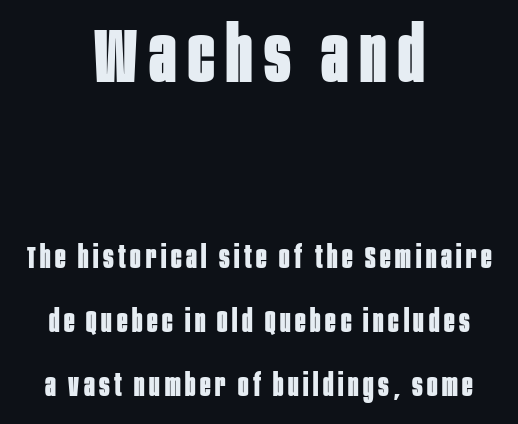
A typesetter would call this proportional, since set widths differ per character. Look at the bottom of the vertical strokes: they stop flat, with no serifs. In terms of weight, the rendering is a true, heavy bold. Block one is the big one; block two sits smaller underneath. The line-height multiplier appears high, well above default. In CSS terms this would be text-align: center.
